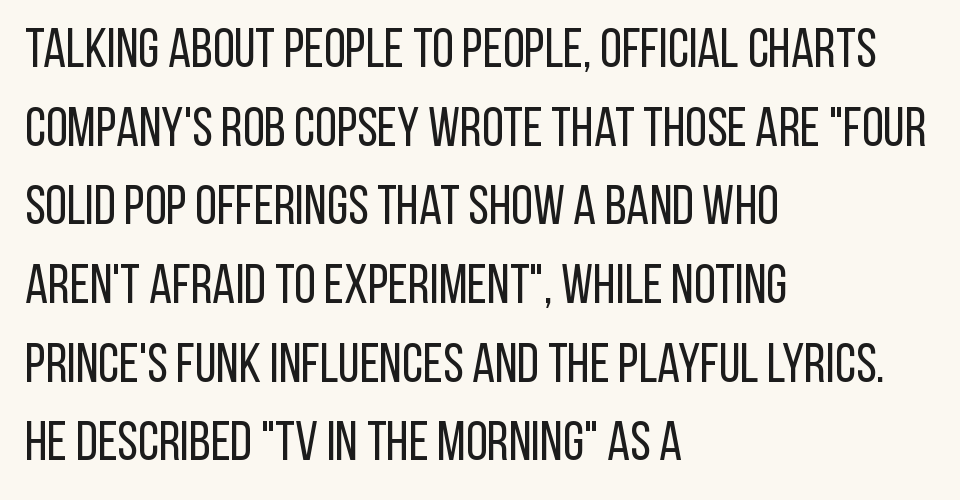
{"serif": "no", "italic": "no", "bold": "no", "weight": "regular", "width": "condensed", "stroke_contrast": "low", "x_height": "large", "monospaced": "no", "underline": "no", "align": "left", "line_spacing": "normal", "line_spacing_ratio": 1.43, "letter_spacing": "normal", "letter_spacing_em": 0.0, "glyph_px": 55}
